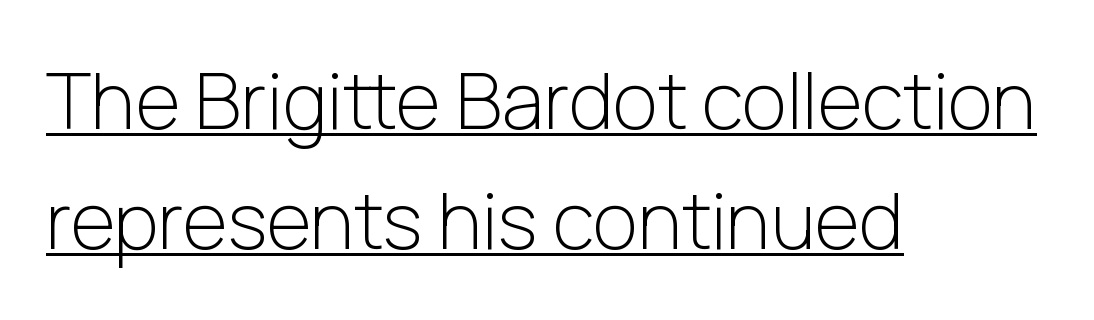
{"serif": "no", "italic": "no", "bold": "no", "weight": "light", "width": "normal", "stroke_contrast": "low", "x_height": "medium", "monospaced": "no", "underline": "yes", "align": "left", "line_spacing": "normal", "line_spacing_ratio": 1.56, "letter_spacing": "normal", "letter_spacing_em": 0.0, "glyph_px": 77}
